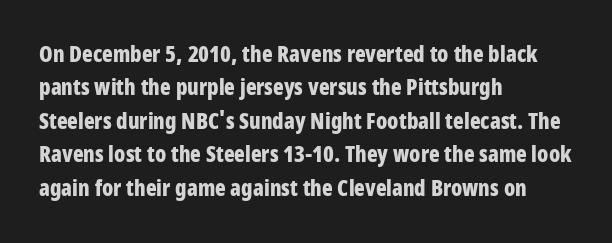
The strip under each line holds only bare page. Between one letter and the next there's only the usual sliver of space. Is there any slant? The stems are plumb. Plenty of ink on the page — the face is bold. Leading matches the norm, producing a regular column.
